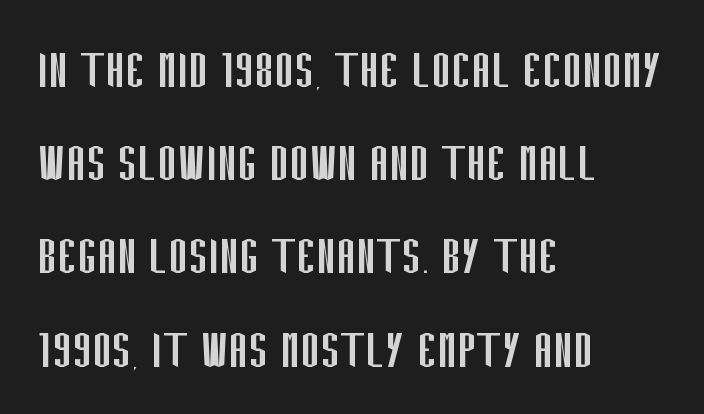
The image shows 59 px regular-weight, condensed sans-serif type, upright; set left-aligned, normal line spacing (1.58x), normal letter spacing, not underlined; low stroke contrast and a large x-height.
